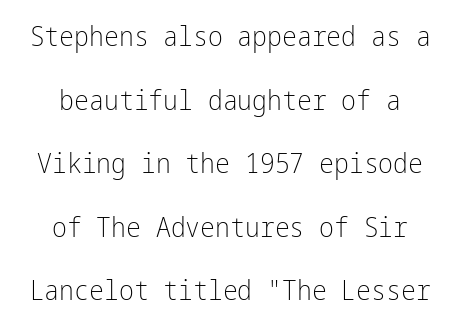
Q: Is the text bold? A: No.
Q: Is the text italic (slanted)? A: No, it is upright.
Q: Is the typeface a serif or a sans-serif typeface? A: Sans-serif.
Q: Is the text underlined? A: No.
Q: How is the paragraph aligned? A: Centered.
Q: Is the spacing between letters normal or unusually wide? A: Normal.
Q: Is the spacing between lines tight, normal or loose? A: Loose.
Q: Width (condensed, normal, or wide)? A: Condensed.
Q: Stroke contrast? A: Low.
Q: x-height? A: Medium.
